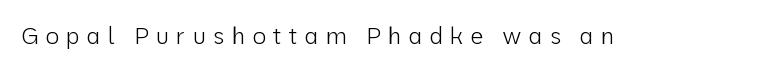
A typesetter would call this heavily tracked-out type. Bold? No — there's no thickening of the strokes. Every stem runs plumb, perpendicular to the baseline. The words here are not underlined.
